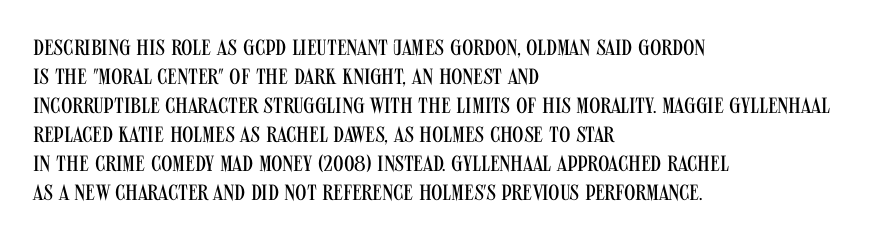
The image shows 22 px text type, upright; set left-aligned, normal line spacing (1.32x), normal letter spacing, not underlined.
